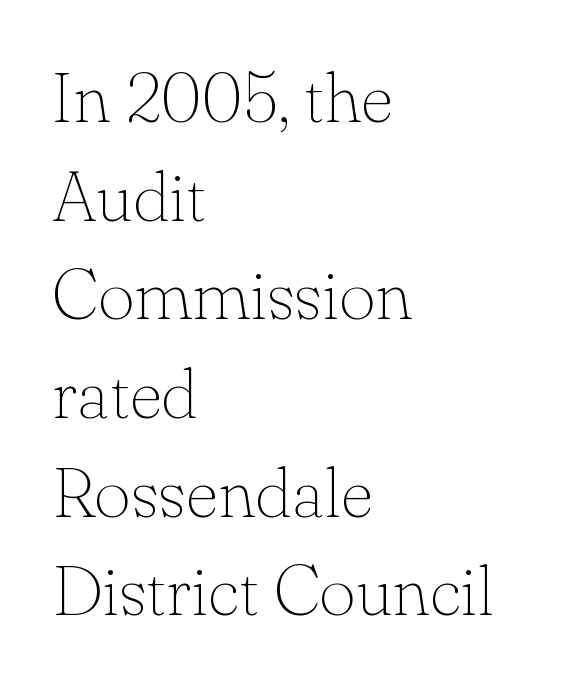
The image shows 71 px thin serif type, upright; set left-aligned, normal line spacing (1.39x), normal letter spacing, not underlined; low stroke contrast and a small x-height.
